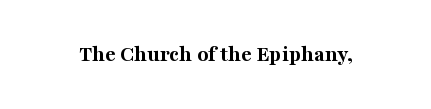
Q: Is the text bold? A: Yes.
Q: Is the text italic (slanted)? A: No, it is upright.
Q: Is the text underlined? A: No.
Q: Is the spacing between letters normal or unusually wide? A: Normal.
